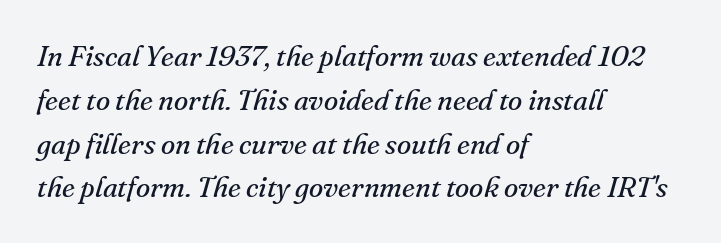
{"serif": "yes", "italic": "yes", "lean": "right", "slant_degrees": 16, "bold": "no", "weight": "regular", "width": "normal", "stroke_contrast": "medium", "x_height": "small", "monospaced": "no", "underline": "no", "align": "left", "line_spacing": "normal", "line_spacing_ratio": 1.51, "letter_spacing": "normal", "letter_spacing_em": 0.0, "glyph_px": 29}
